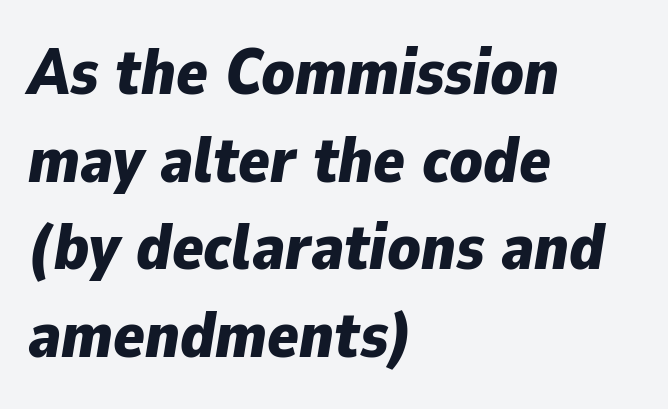
{"italic": "yes", "lean": "right", "slant_degrees": 9, "bold": "yes", "weight": "bold", "width": "normal", "stroke_contrast": "low", "x_height": "medium", "monospaced": "no", "underline": "no", "align": "left", "line_spacing": "normal", "line_spacing_ratio": 1.35, "letter_spacing": "normal", "letter_spacing_em": 0.0, "glyph_px": 65}
